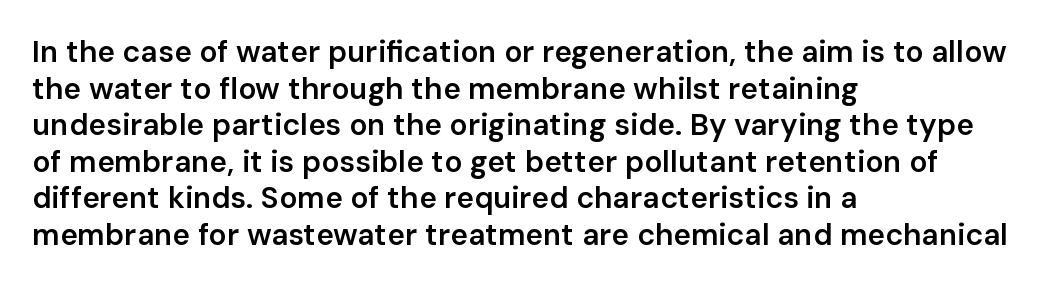
{"serif": "no", "italic": "no", "bold": "semi", "weight": "semibold", "width": "normal", "stroke_contrast": "low", "x_height": "medium", "monospaced": "no", "underline": "no", "align": "left", "line_spacing_ratio": 1.22, "letter_spacing": "normal", "letter_spacing_em": 0.0, "glyph_px": 30}
